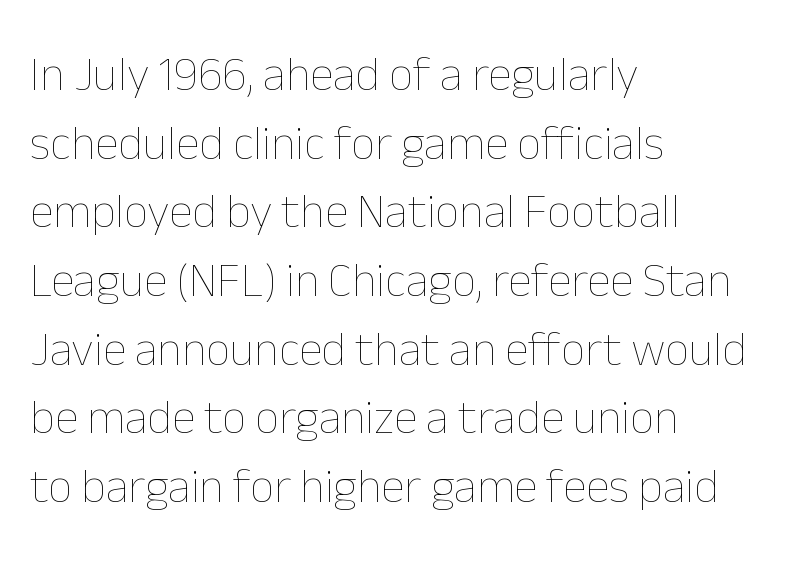
The image shows 48 px thin type, upright; set left-aligned, normal line spacing (1.43x), normal letter spacing, not underlined; low stroke contrast and a medium x-height.
